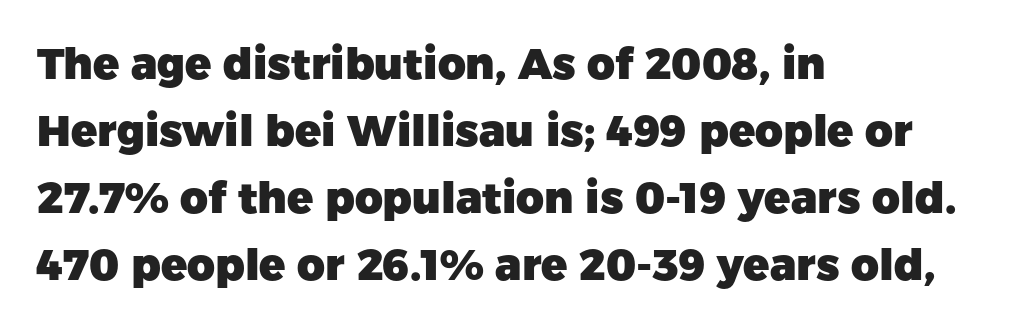
Q: Is the text bold? A: Yes.
Q: Is the text italic (slanted)? A: No, it is upright.
Q: Is the typeface a serif or a sans-serif typeface? A: Sans-serif.
Q: Is the text underlined? A: No.
Q: How is the paragraph aligned? A: Left-aligned.
Q: Is the spacing between letters normal or unusually wide? A: Normal.
Q: Is the spacing between lines tight, normal or loose? A: Normal.
Q: Width (condensed, normal, or wide)? A: Normal.
Q: Stroke contrast? A: Low.
Q: x-height? A: Medium.
Q: Monospaced? A: No.
